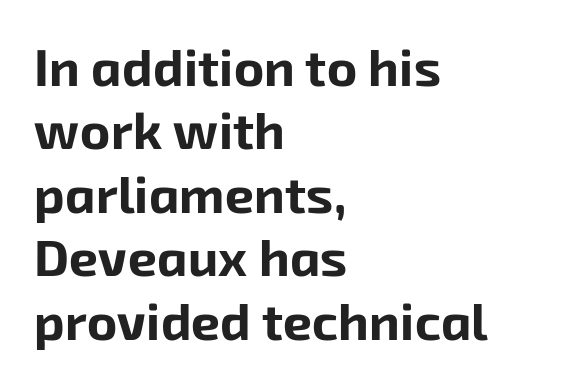
Q: Is the text bold? A: Yes.
Q: Is the typeface a serif or a sans-serif typeface? A: Sans-serif.
Q: Is the text underlined? A: No.
Q: How is the paragraph aligned? A: Left-aligned.
Q: Is the spacing between letters normal or unusually wide? A: Normal.
Q: Width (condensed, normal, or wide)? A: Normal.
Q: Stroke contrast? A: Low.
Q: x-height? A: Medium.
Q: Monospaced? A: No.
